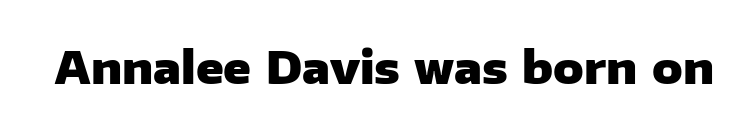
Q: Is the text bold? A: Yes.
Q: Is the text italic (slanted)? A: No, it is upright.
Q: Is the typeface a serif or a sans-serif typeface? A: Sans-serif.
Q: Is the text underlined? A: No.
Q: Is the spacing between letters normal or unusually wide? A: Normal.
Q: Width (condensed, normal, or wide)? A: Normal.
Q: Stroke contrast? A: Low.
Q: x-height? A: Medium.
Q: Monospaced? A: No.
